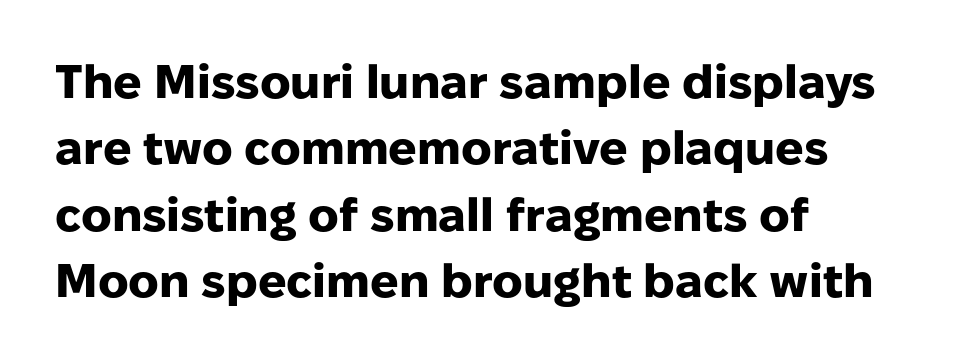
The image shows 47 px heavy sans-serif type, upright; set left-aligned, normal line spacing (1.41x), normal letter spacing, not underlined; low stroke contrast and a medium x-height.
